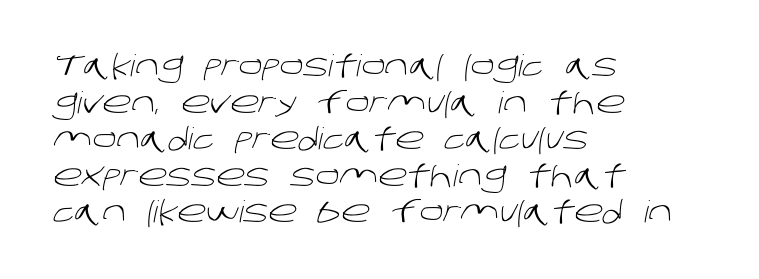
Characters follow at the spacing the type designer built in. Serif or sans? Sans — the stroke terminals are bare. The baseline area is clear. Stroke thickness stays within the range of a standard reading face or lighter. The letters advance in unequal steps, a hallmark of proportional type. Layout note: lines flush left.
